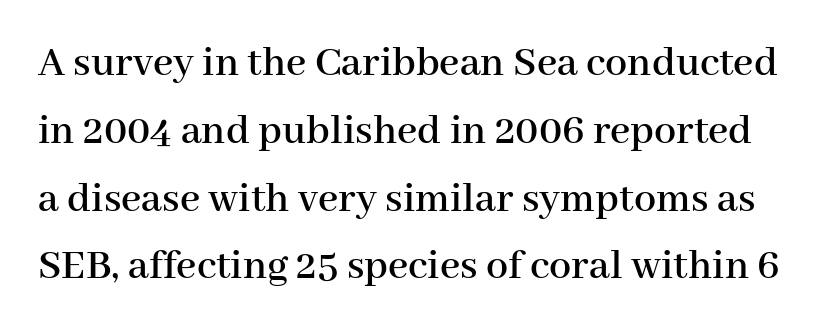
Ordinary non-slanted type is in use. Quick note: interline space is typical. Looks like regular typesetting: each glyph gets only the width it needs. Words appear dense and cohesive because spacing is normal. Classification — serif. The zone under the glyphs is completely vacant.
